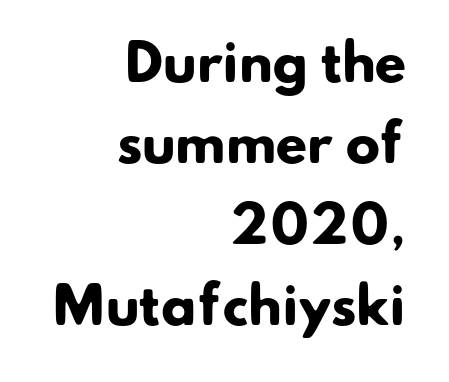
Rule under the text: the space is simply empty. Which margin do the lines hug? The right one — the left edge is uneven. Nothing unusual about the tracking: characters are spaced as the font intends. Each glyph is drawn with heavy, bold strokes. Successive baselines arrive at the customary interval.
